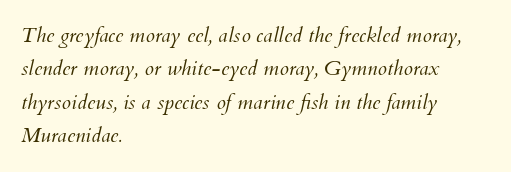
The image shows 21 px text type, italic (leaning right); set left-aligned, normal line spacing (1.59x), normal letter spacing, not underlined.
